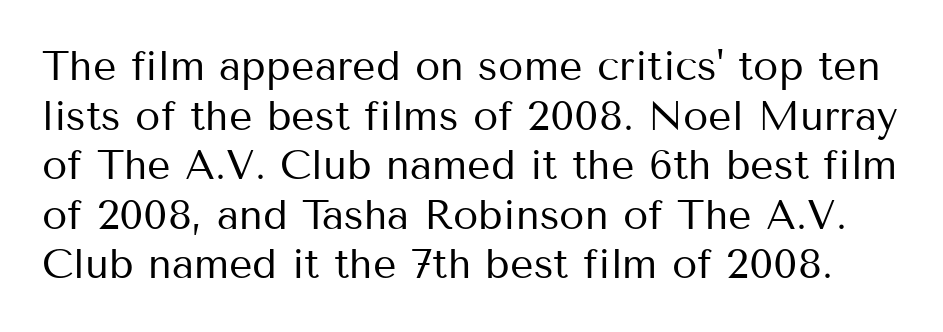
Q: Is the text bold? A: No.
Q: Is the text italic (slanted)? A: No, it is upright.
Q: Is the typeface a serif or a sans-serif typeface? A: Sans-serif.
Q: Is the text underlined? A: No.
Q: Is the spacing between letters normal or unusually wide? A: Normal.
Q: Width (condensed, normal, or wide)? A: Normal.
Q: Stroke contrast? A: Medium.
Q: x-height? A: Medium.
Q: Monospaced? A: No.
